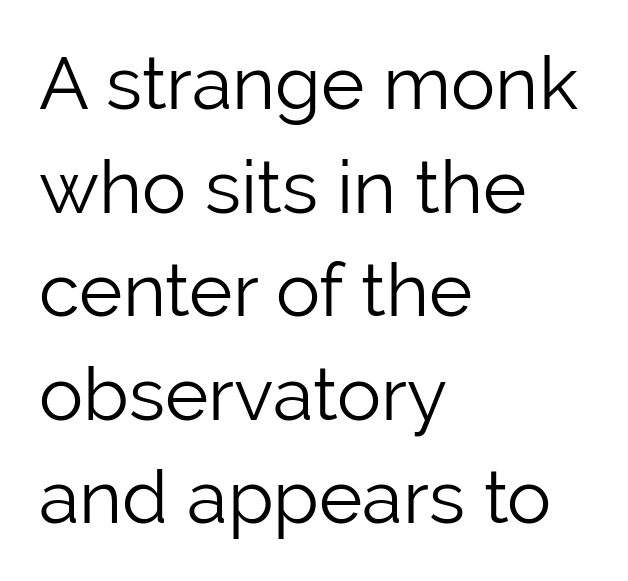
The image shows 74 px light sans-serif type, upright; set left-aligned, normal line spacing (1.4x), normal letter spacing, not underlined; low stroke contrast and a medium x-height.
